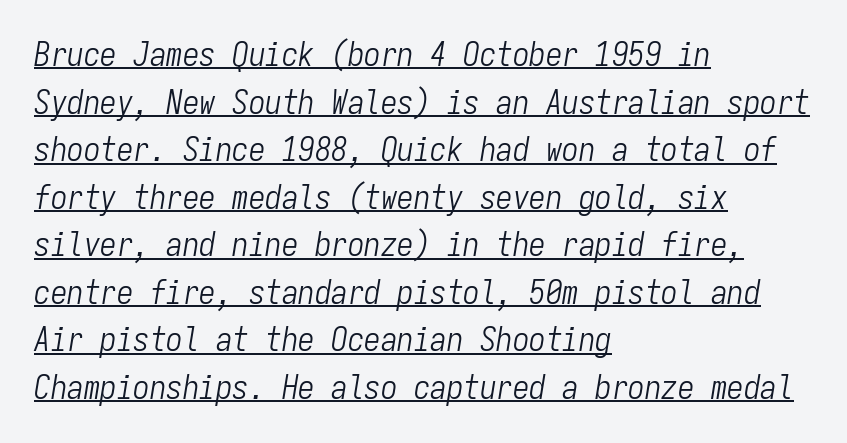
The face used here is rendered with its standard letterfit. A quiet, ordinary-to-light weight characterises the typeface. Horizontally, the lines are justified to the leading edge only. This sample has the even, mechanical cadence of fixed-width lettering. Vertical spacing — default. Underlined type.
